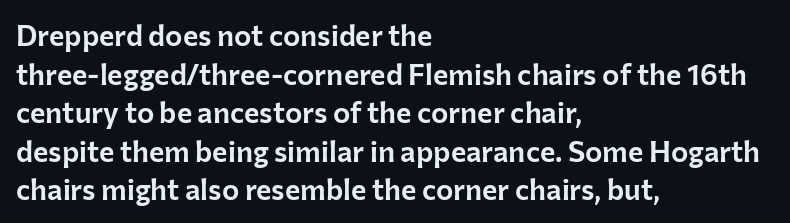
The image shows 29 px sans-serif type, upright; set left-aligned, normal line spacing (1.33x), normal letter spacing, not underlined; low stroke contrast and a medium x-height.
